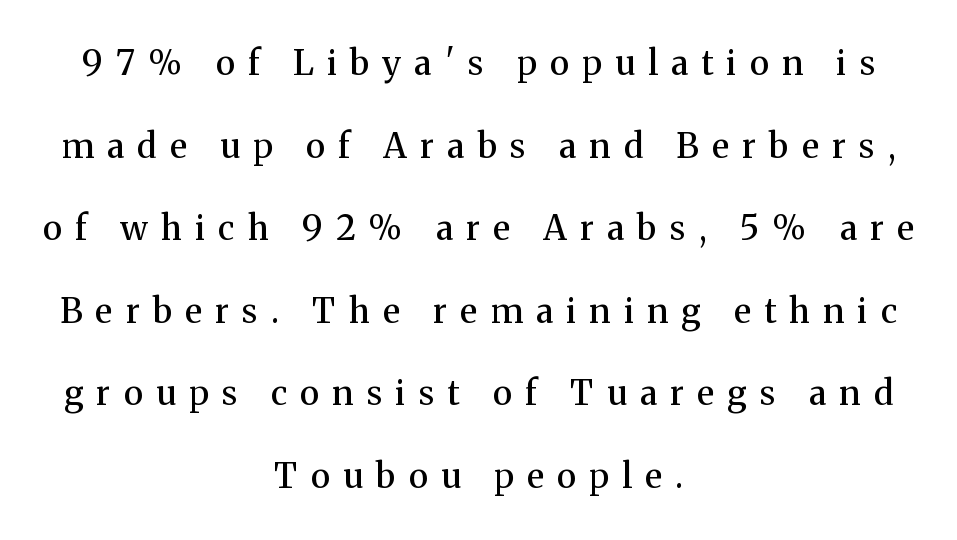
Inter-character spacing is expanded well beyond the font's built-in metrics. A centered setting, common on invitations and titles, is used for this passage. The words here are not underlined. Moderately thickened strokes mark this as semibold type. The text was rendered using a seriffed face with decorative stroke endings.
